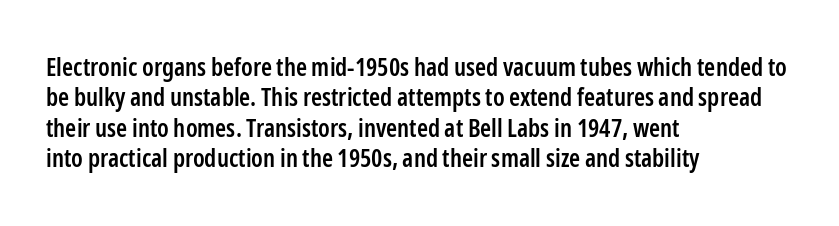
This is moderately heavy type, rendered in semibold. The lines are quadded left. The words here are not underlined. Look at the tracking — it's just the regular setting, nothing added. No italicization has been applied; the sample stays upright.
